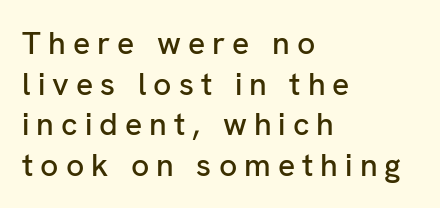
The image shows 32 px sans-serif type, upright; set left-aligned, normal line spacing (1.27x), unusually wide letter spacing (+0.22 em), not underlined; low stroke contrast and a medium x-height.
